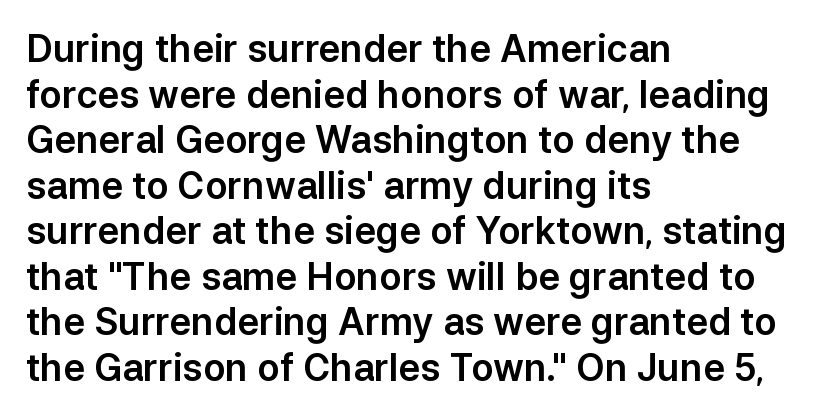
Serifs: no, the terminals of the letterforms are clean. The axis of the letterforms is exactly vertical. The specimen omits any rule beneath the text block's lines. This rendering leaves character spacing at its baseline value.
